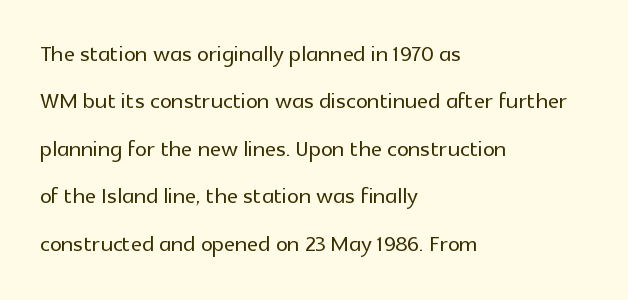
Q: Is the text italic (slanted)? A: No, it is upright.
Q: Is the typeface a serif or a sans-serif typeface? A: Sans-serif.
Q: Is the text underlined? A: No.
Q: How is the paragraph aligned? A: Left-aligned.
Q: Is the spacing between letters normal or unusually wide? A: Normal.
Q: Is the spacing between lines tight, normal or loose? A: Normal.
Q: Width (condensed, normal, or wide)? A: Normal.
Q: x-height? A: Medium.
Q: Monospaced? A: No.
